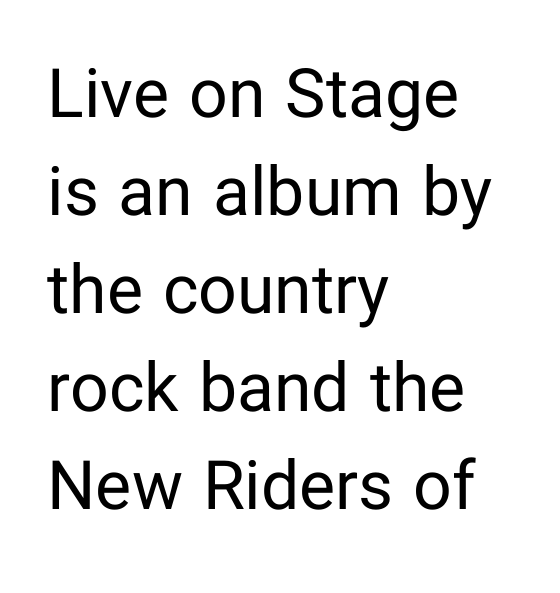
{"serif": "no", "italic": "no", "bold": "no", "weight": "regular", "width": "normal", "stroke_contrast": "low", "x_height": "medium", "monospaced": "no", "underline": "no", "align": "left", "line_spacing": "normal", "line_spacing_ratio": 1.44, "letter_spacing": "normal", "letter_spacing_em": 0.0, "glyph_px": 68}
